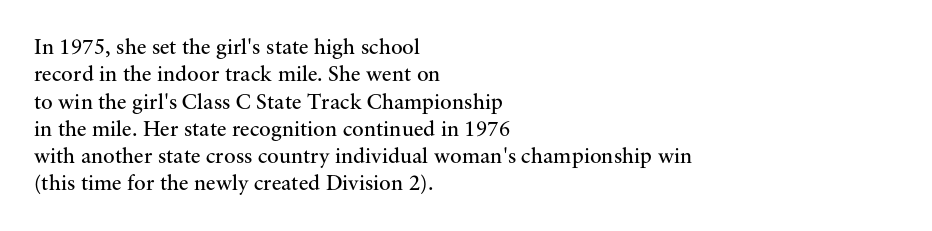
Q: Is the text bold? A: No.
Q: Is the text italic (slanted)? A: No, it is upright.
Q: Is the text underlined? A: No.
Q: How is the paragraph aligned? A: Left-aligned.
Q: Is the spacing between letters normal or unusually wide? A: Normal.
